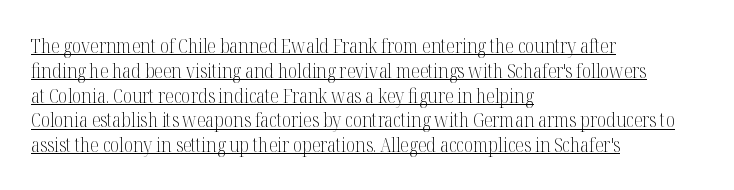
Q: Is the text bold? A: No.
Q: Is the text italic (slanted)? A: No, it is upright.
Q: Is the text underlined? A: Yes.
Q: How is the paragraph aligned? A: Left-aligned.
Q: Is the spacing between letters normal or unusually wide? A: Normal.
